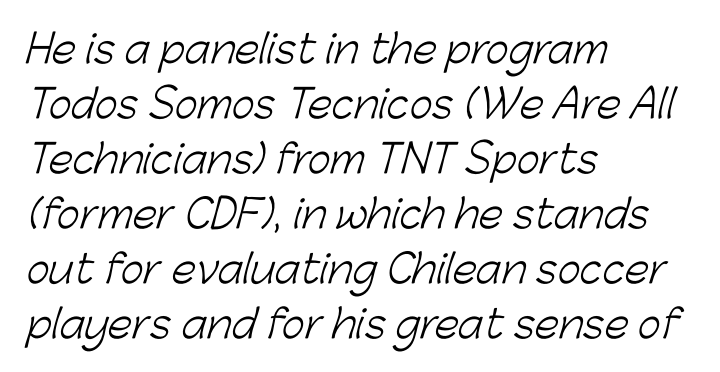
Looks like regular typesetting: each glyph gets only the width it needs. A typesetter would call this leading conventional body-copy spacing. Caption: face not bold, strokes unweighted. How are the letters spaced? Ordinarily, with no added tracking. Unlike a traditional serif, this face leaves its strokes unadorned.
